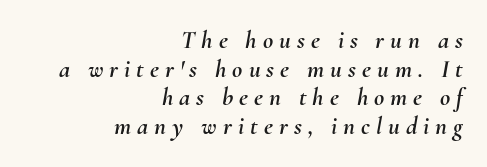
The face used here is rendered with a markedly widened letterfit. Leading is clearly below the norm, producing a dense column. Alignment: flush right. The specimen reads as italic at a glance. The glyphs are unaccompanied by any horizontal stroke below them.
